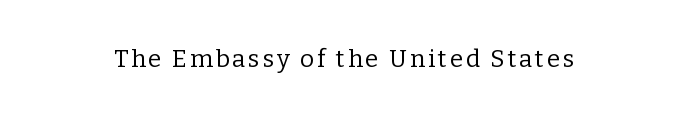
Q: Is the text bold? A: No.
Q: Is the text italic (slanted)? A: No, it is upright.
Q: Is the text underlined? A: No.
